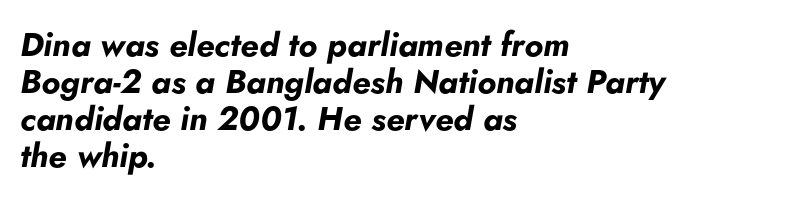
The image shows 33 px bold type, italic (leaning right); set left-aligned, tight line spacing (1.12x), normal letter spacing, not underlined; low stroke contrast and a small x-height.
